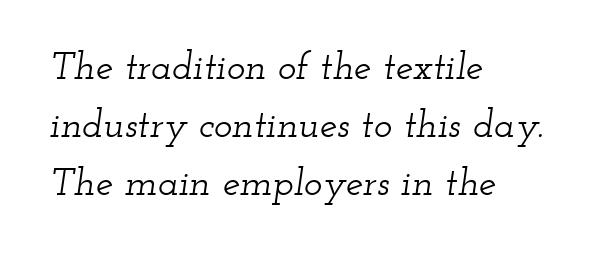
Q: Is the text italic (slanted)? A: Yes, it leans right by about 12 degrees.
Q: Is the typeface a serif or a sans-serif typeface? A: Serif.
Q: Is the text underlined? A: No.
Q: How is the paragraph aligned? A: Left-aligned.
Q: Is the spacing between letters normal or unusually wide? A: Normal.
Q: Is the spacing between lines tight, normal or loose? A: Normal.
Q: Width (condensed, normal, or wide)? A: Wide.
Q: Stroke contrast? A: Low.
Q: x-height? A: Small.
Q: Monospaced? A: No.
